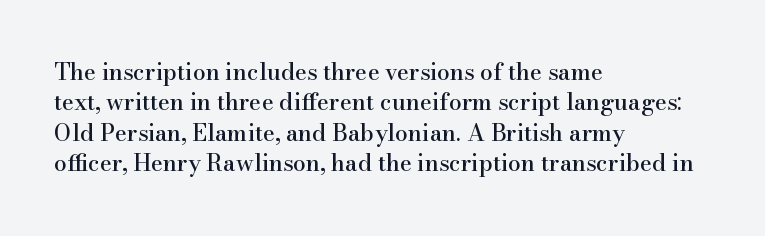
The face used here is rendered with its standard letterfit. These lines are set flush left with a ragged right edge. The glyphs are unaccompanied by any horizontal stroke below them. Normally led — the rows are evenly, conventionally spaced. Do the letters lean? They stand straight.
